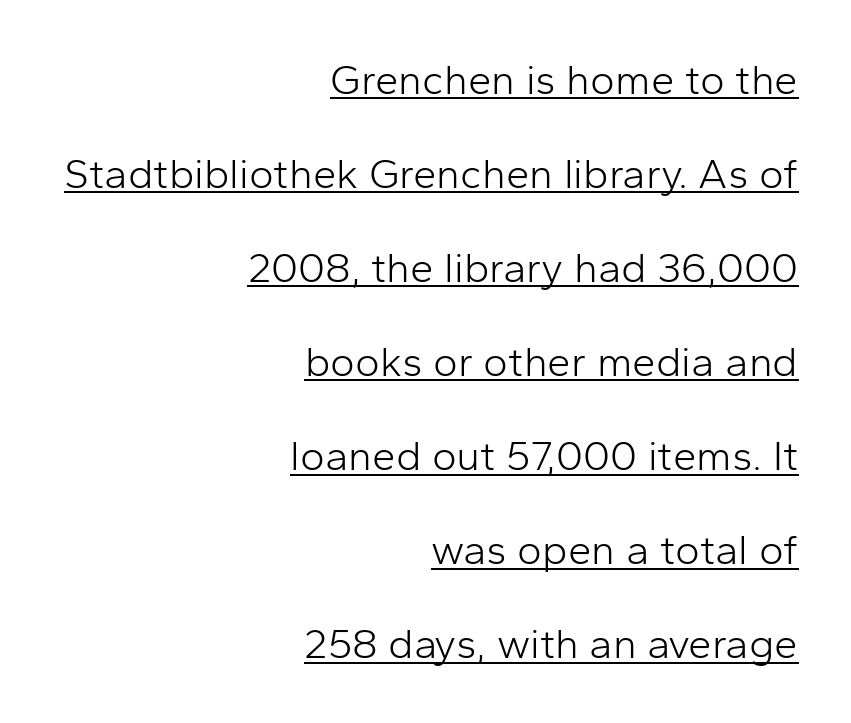
Letterform terminals end flat and unadorned throughout the passage. The type is set solid horizontally, with unmodified tracking. A baseline rule has been typeset under these characters. This block would shrink considerably if given ordinary leading; it's expanded now. Character widths vary here, with narrow letters taking less room than wide ones. The paragraph shown leans on its right margin.
